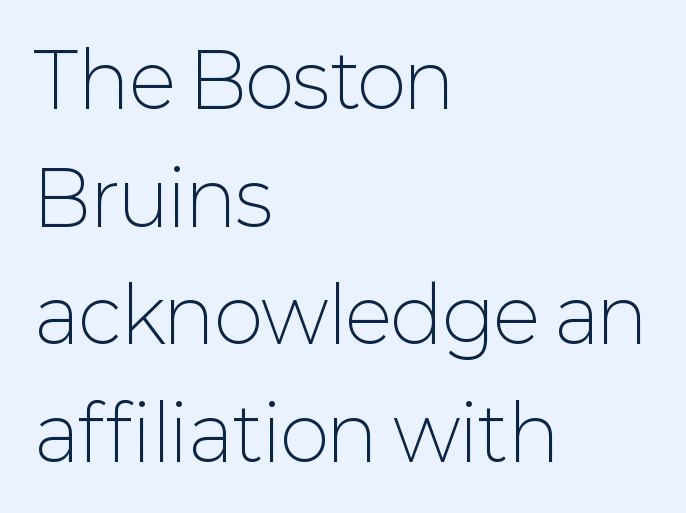
The image shows 75 px light sans-serif type, upright; set left-aligned, normal line spacing (1.57x), normal letter spacing, not underlined; low stroke contrast and a medium x-height.
